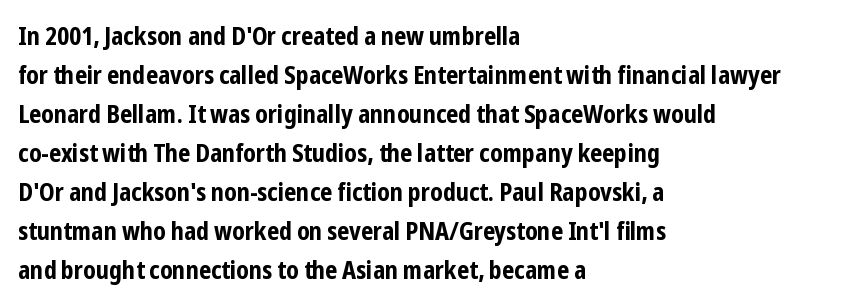
The image shows 25 px bold type, upright; set left-aligned, normal line spacing (1.56x), normal letter spacing, not underlined.
